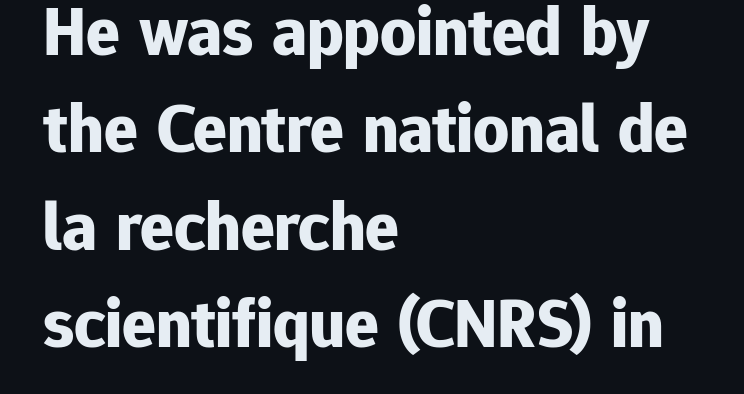
Q: Is the text bold? A: Yes.
Q: Is the text italic (slanted)? A: No, it is upright.
Q: Is the typeface a serif or a sans-serif typeface? A: Sans-serif.
Q: Is the text underlined? A: No.
Q: How is the paragraph aligned? A: Left-aligned.
Q: Is the spacing between letters normal or unusually wide? A: Normal.
Q: Is the spacing between lines tight, normal or loose? A: Normal.
Q: Width (condensed, normal, or wide)? A: Normal.
Q: Stroke contrast? A: Low.
Q: x-height? A: Medium.
Q: Monospaced? A: No.
